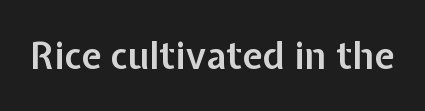
The image shows 37 px semibold sans-serif type, upright; set normal letter spacing, not underlined; low stroke contrast and a medium x-height.
